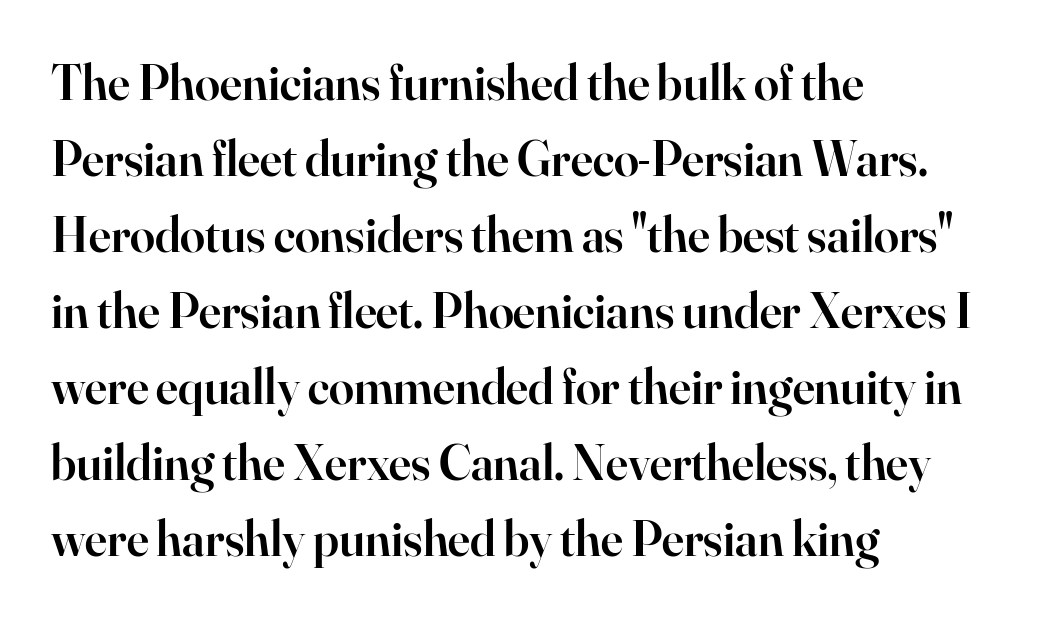
The image shows 50 px semibold serif type, upright; set left-aligned, normal line spacing (1.52x), normal letter spacing, not underlined; high stroke contrast and a small x-height.
